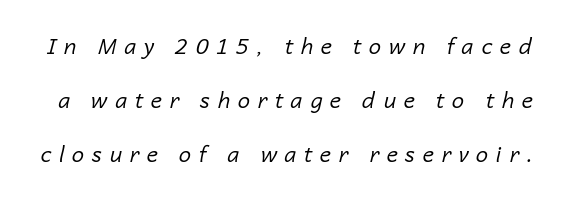
Q: Is the text bold? A: No.
Q: Is the text italic (slanted)? A: Yes, it leans right by about 14 degrees.
Q: Is the text underlined? A: No.
Q: Is the spacing between letters normal or unusually wide? A: Unusually wide.
Q: Is the spacing between lines tight, normal or loose? A: Loose.
